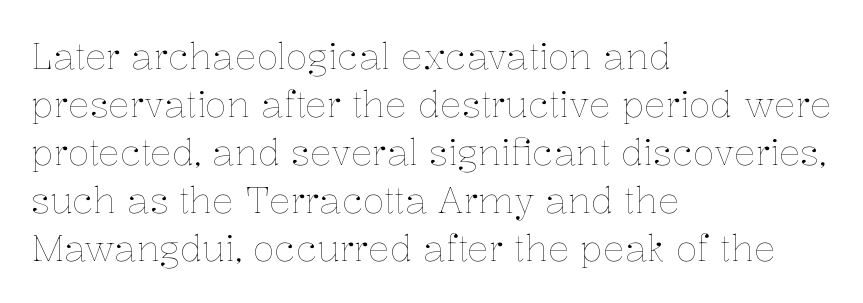
Q: Is the text bold? A: No.
Q: Is the text italic (slanted)? A: No, it is upright.
Q: Is the text underlined? A: No.
Q: How is the paragraph aligned? A: Left-aligned.
Q: Is the spacing between letters normal or unusually wide? A: Normal.
Q: Is the spacing between lines tight, normal or loose? A: Normal.
Q: Width (condensed, normal, or wide)? A: Normal.
Q: Stroke contrast? A: Low.
Q: x-height? A: Medium.
Q: Monospaced? A: No.
